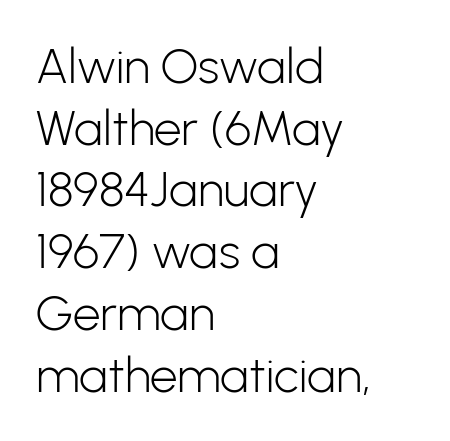
The image shows 49 px light sans-serif type, upright; set left-aligned, normal line spacing (1.26x), normal letter spacing, not underlined; low stroke contrast and a medium x-height.
